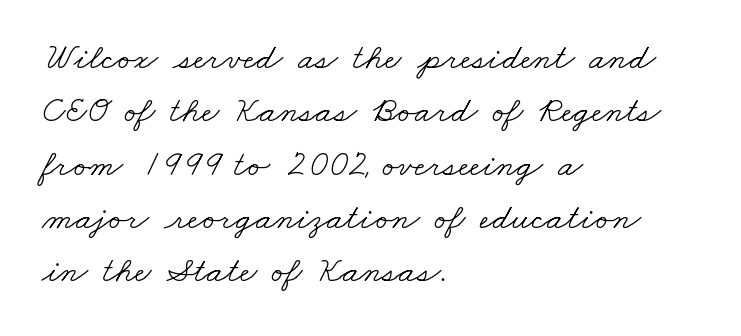
A normal amount of white space separates one row of letters from the next. Spacing verdict: proportional, widths tailored to each character. The ragged edge is on the right, which tells us the setting is flush left. Underlining? Definitely not there. Tracking here is standard; glyphs follow each other at the usual distance.
